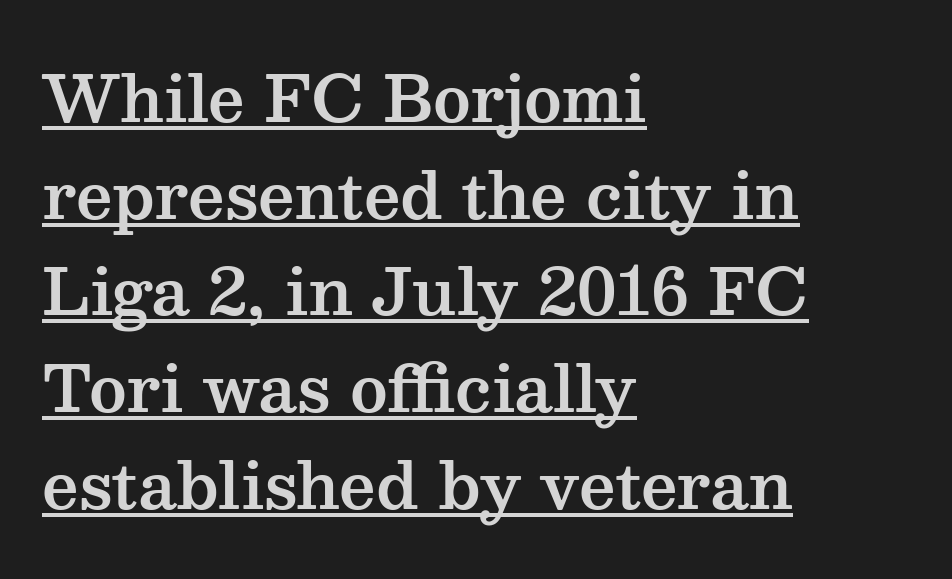
Q: Is the text italic (slanted)? A: No, it is upright.
Q: Is the typeface a serif or a sans-serif typeface? A: Serif.
Q: Is the text underlined? A: Yes.
Q: How is the paragraph aligned? A: Left-aligned.
Q: Is the spacing between letters normal or unusually wide? A: Normal.
Q: Is the spacing between lines tight, normal or loose? A: Normal.
Q: Width (condensed, normal, or wide)? A: Wide.
Q: Stroke contrast? A: Medium.
Q: x-height? A: Medium.
Q: Monospaced? A: No.
